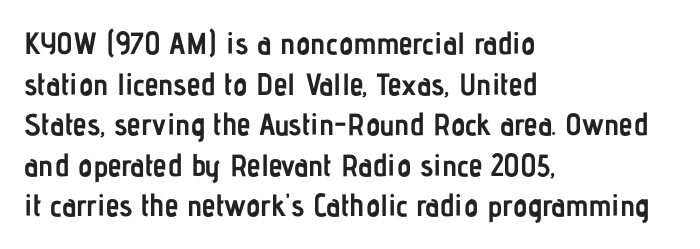
The image shows 31 px semibold, condensed sans-serif type, upright; set left-aligned, normal line spacing (1.31x), normal letter spacing, not underlined; low stroke contrast and a medium x-height.
